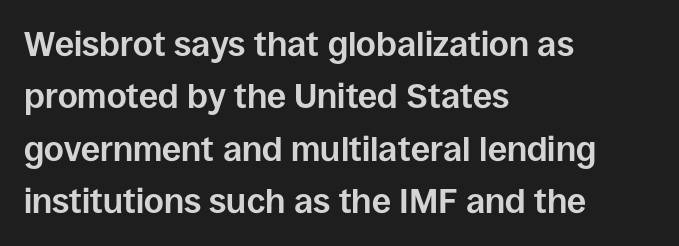
Q: Is the text bold? A: Yes.
Q: Is the text italic (slanted)? A: No, it is upright.
Q: Is the typeface a serif or a sans-serif typeface? A: Sans-serif.
Q: Is the text underlined? A: No.
Q: How is the paragraph aligned? A: Left-aligned.
Q: Is the spacing between letters normal or unusually wide? A: Normal.
Q: Is the spacing between lines tight, normal or loose? A: Normal.
Q: Width (condensed, normal, or wide)? A: Normal.
Q: Stroke contrast? A: Low.
Q: x-height? A: Large.
Q: Monospaced? A: No.
